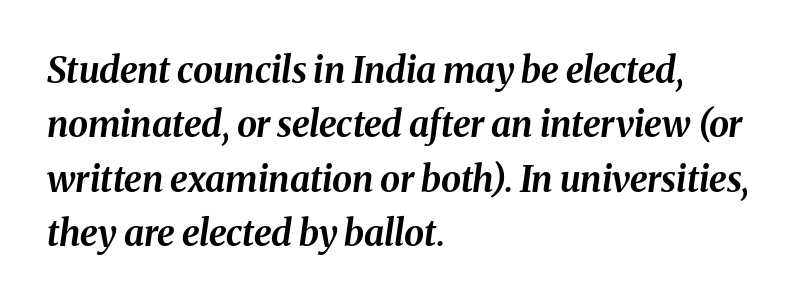
{"italic": "yes", "lean": "right", "slant_degrees": 8, "bold": "yes", "weight": "bold", "width": "normal", "stroke_contrast": "medium", "x_height": "medium", "monospaced": "no", "underline": "no", "align": "left", "line_spacing": "normal", "line_spacing_ratio": 1.51, "letter_spacing": "normal", "letter_spacing_em": 0.0, "glyph_px": 36}
